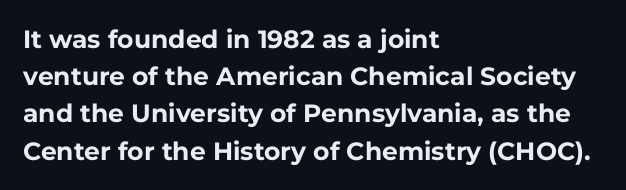
The image shows 25 px bold type, upright; set left-aligned, normal line spacing (1.49x), normal letter spacing, not underlined.
